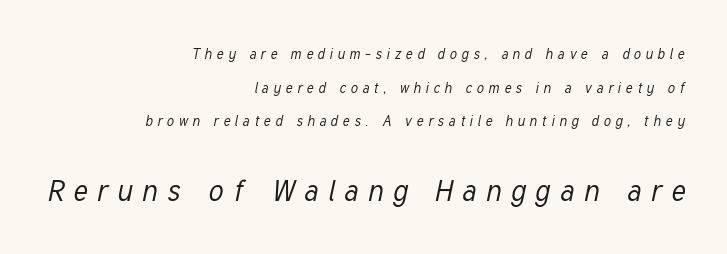
Nobody drew a line under any word here. Vertical spacing — loose. Bigger letters appear in the bottom chunk; the top chunk is reduced. Is this a fixed-width face? No — the glyphs have proportional, varying widths.
